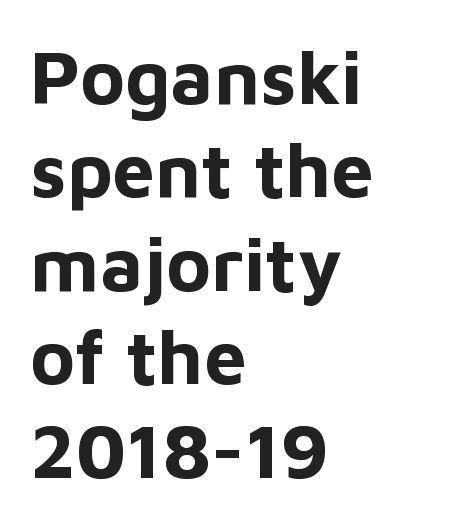
The letters carry no serifs — their stems end cleanly without finishing strokes. A typesetter would mark this as roman, not italic. In terms of weight, the rendering is a true, heavy bold. Nobody drew a line under any word here.
